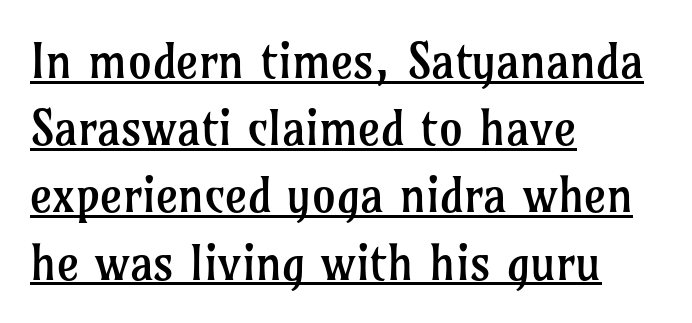
Q: Is the text bold? A: No.
Q: Is the text italic (slanted)? A: No, it is upright.
Q: Is the typeface a serif or a sans-serif typeface? A: Serif.
Q: Is the text underlined? A: Yes.
Q: How is the paragraph aligned? A: Left-aligned.
Q: Is the spacing between letters normal or unusually wide? A: Normal.
Q: Is the spacing between lines tight, normal or loose? A: Normal.
Q: Width (condensed, normal, or wide)? A: Normal.
Q: Stroke contrast? A: Low.
Q: x-height? A: Medium.
Q: Monospaced? A: No.
